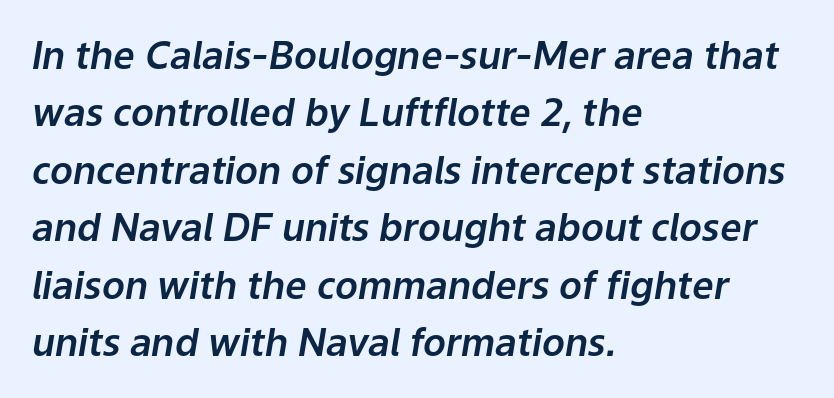
{"italic": "yes", "lean": "right", "slant_degrees": 9, "width": "normal", "stroke_contrast": "low", "x_height": "medium", "monospaced": "no", "underline": "no", "align": "left", "line_spacing": "normal", "line_spacing_ratio": 1.51, "letter_spacing": "normal", "letter_spacing_em": 0.0, "glyph_px": 38}
